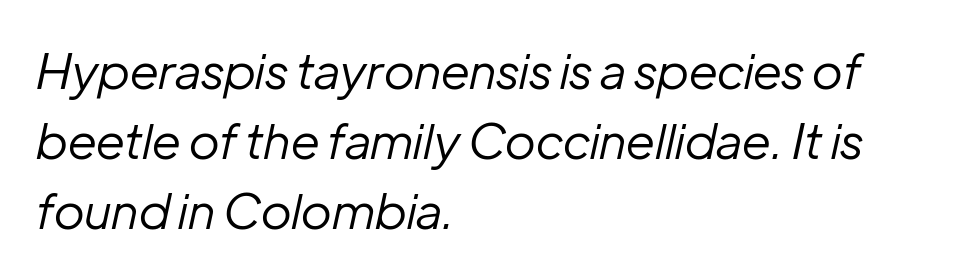
Q: Is the text bold? A: No.
Q: Is the text italic (slanted)? A: Yes, it leans right by about 12 degrees.
Q: Is the text underlined? A: No.
Q: How is the paragraph aligned? A: Left-aligned.
Q: Is the spacing between letters normal or unusually wide? A: Normal.
Q: Is the spacing between lines tight, normal or loose? A: Normal.
Q: Width (condensed, normal, or wide)? A: Normal.
Q: Stroke contrast? A: Low.
Q: x-height? A: Medium.
Q: Monospaced? A: No.
